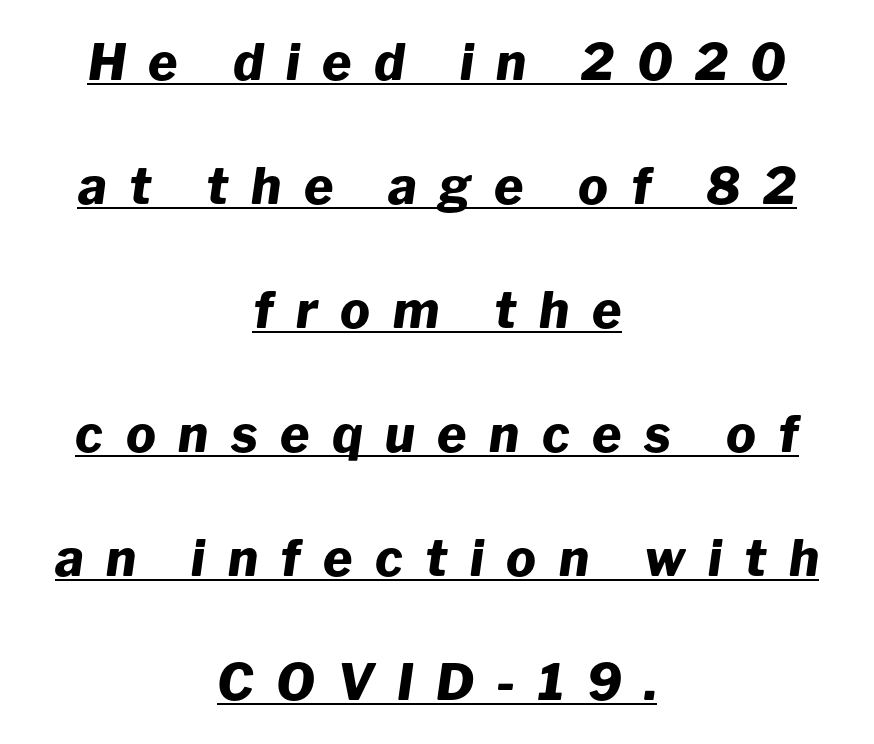
The image shows 50 px heavy type, italic (leaning right); set centered, loose line spacing (2.48x), unusually wide letter spacing (+0.45 em), underlined; low stroke contrast and a medium x-height.
